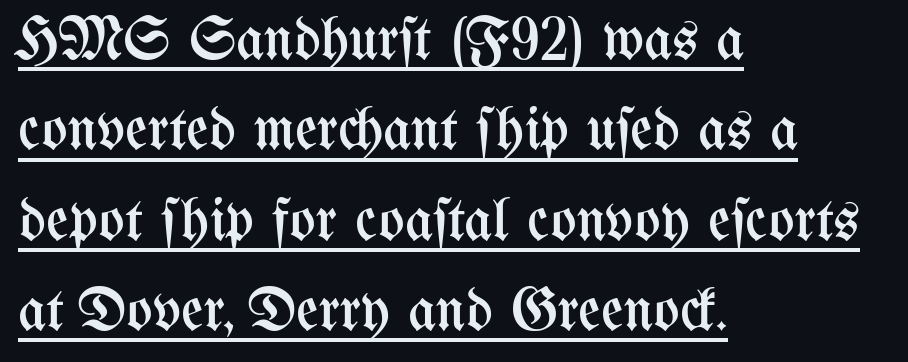
The type is set solid horizontally, with unmodified tracking. Style check: upright. Proportional: the letters do not fall into vertical columns. The characters are drawn with everyday or finer stroke widths. Leading matches the norm, producing a regular column. If you drew a ruler down the left edge, every line would touch it.
